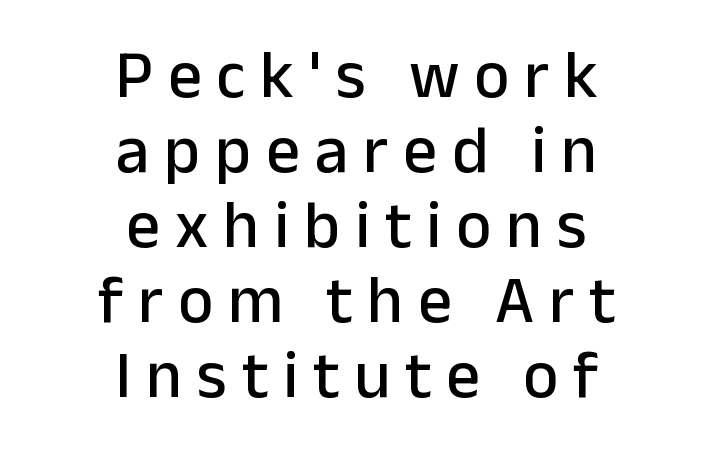
Q: Is the text italic (slanted)? A: No, it is upright.
Q: Is the typeface a serif or a sans-serif typeface? A: Sans-serif.
Q: Is the text underlined? A: No.
Q: How is the paragraph aligned? A: Centered.
Q: Is the spacing between letters normal or unusually wide? A: Unusually wide.
Q: Is the spacing between lines tight, normal or loose? A: Tight.
Q: Width (condensed, normal, or wide)? A: Normal.
Q: Stroke contrast? A: Low.
Q: x-height? A: Medium.
Q: Monospaced? A: No.
